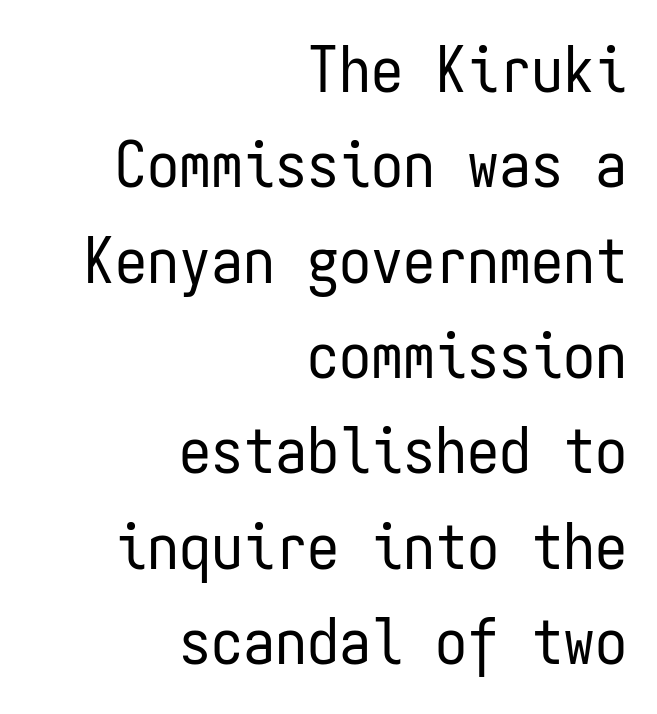
The image shows 64 px regular-weight, condensed sans-serif type, upright, monospaced; set right-aligned, normal line spacing (1.49x), normal letter spacing, not underlined; low stroke contrast and a medium x-height.
